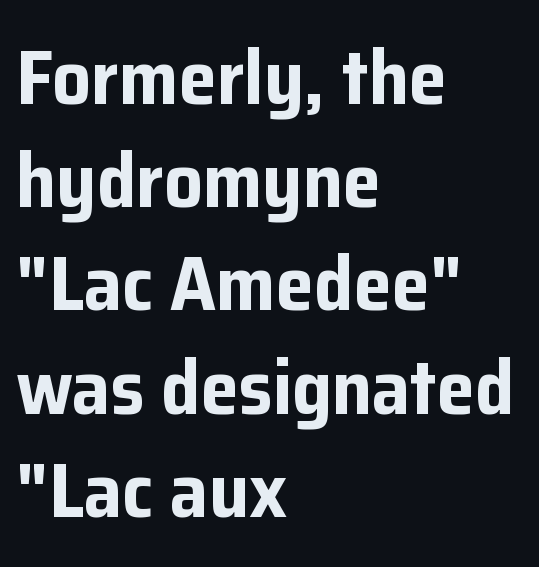
Unlike a traditional serif, this face leaves its strokes unadorned. Each row of text sits above clean, open space. Teacher's note: observe the even left margin — that is flush-left alignment. The axis of the letterforms is exactly vertical.
